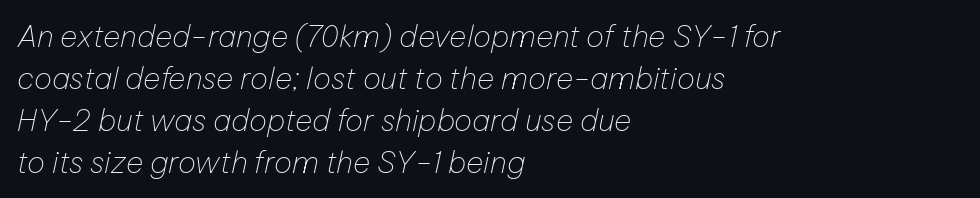
{"italic": "yes", "lean": "right", "slant_degrees": 12, "bold": "no", "weight": "thin", "width": "normal", "stroke_contrast": "low", "x_height": "medium", "monospaced": "no", "underline": "no", "align": "left", "line_spacing": "normal", "line_spacing_ratio": 1.4, "letter_spacing": "normal", "letter_spacing_em": 0.0, "glyph_px": 30}
